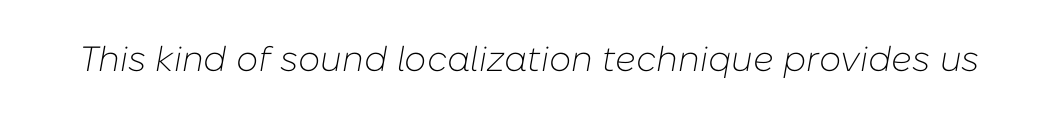
Q: Is the text bold? A: No.
Q: Is the text italic (slanted)? A: Yes, it leans right by about 10 degrees.
Q: Is the text underlined? A: No.
Q: Is the spacing between letters normal or unusually wide? A: Normal.
Q: Width (condensed, normal, or wide)? A: Normal.
Q: Stroke contrast? A: Low.
Q: x-height? A: Medium.
Q: Monospaced? A: No.
